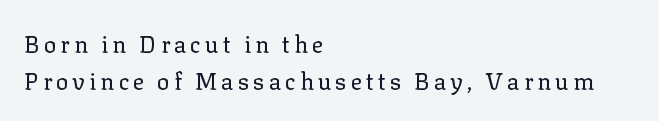
The rendering anchors every line to the left-hand side. The space directly below the letters is spotless. The typeface has the unassuming heft of standard copy or less. You can tell it's not italic because the verticals are truly vertical. Summary of vertical rhythm: regular, with standard interline spacing.
